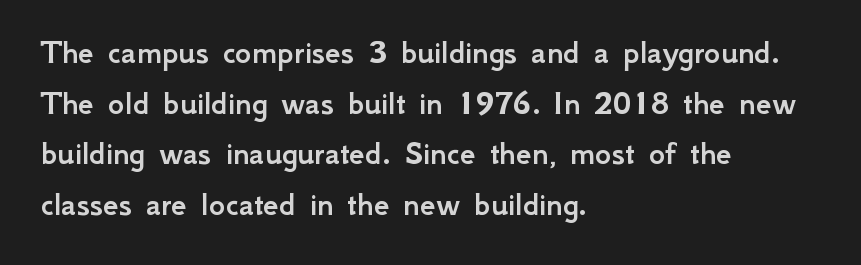
{"serif": "no", "italic": "no", "width": "normal", "stroke_contrast": "low", "x_height": "small", "monospaced": "no", "underline": "no", "align": "left", "line_spacing": "normal", "line_spacing_ratio": 1.45, "letter_spacing": "normal", "letter_spacing_em": 0.0, "glyph_px": 35}
